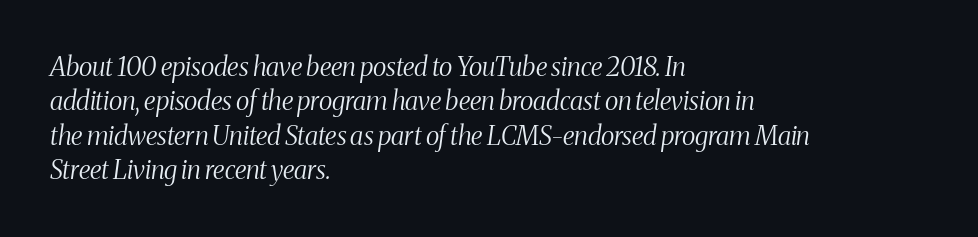
The image shows 26 px text type, italic (leaning right); set left-aligned, normal line spacing (1.32x), normal letter spacing, not underlined.
